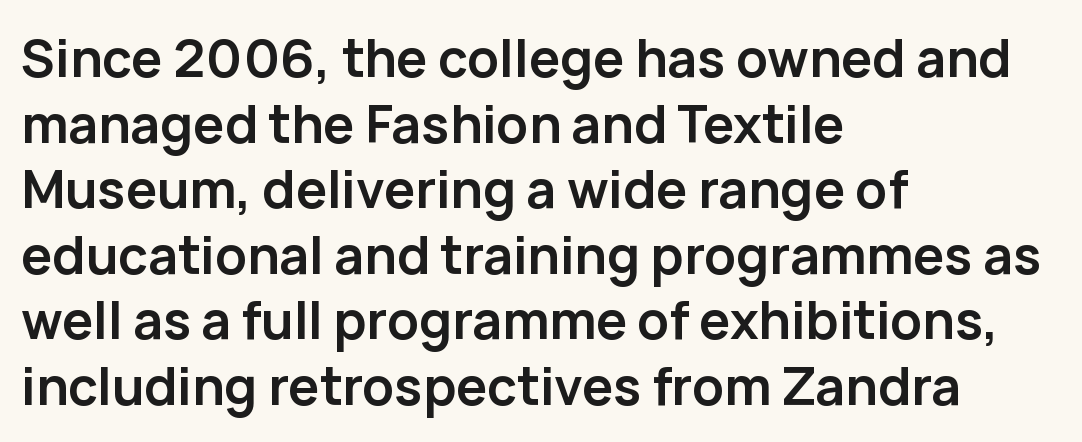
The image shows 52 px semibold sans-serif type, upright; set left-aligned, normal line spacing (1.26x), normal letter spacing, not underlined; low stroke contrast and a medium x-height.
